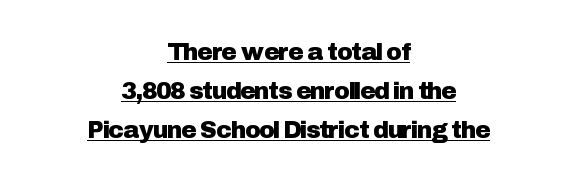
The typesetter has applied underlining to the passage shown. This block has exactly the height ordinary leading produces. The type sits square on the baseline with zero lean. This rendering uses center alignment, leaving both contours irregular but symmetric. A typesetter would call this zero additional tracking.
